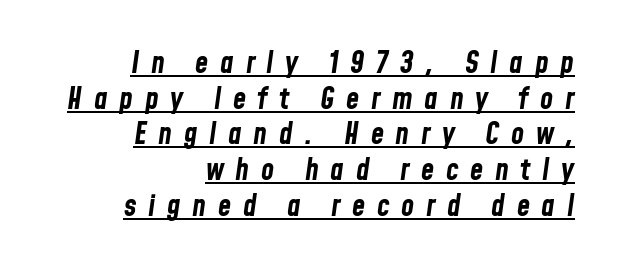
A full-strength bold gives these letters their thick strokes. Would a proofreader flag this as italicized? Yes. Looks like regular typesetting: each glyph gets only the width it needs. Notice how the passage keeps a crisp vertical edge on the right only. Looks like someone drew a line under every word here.
